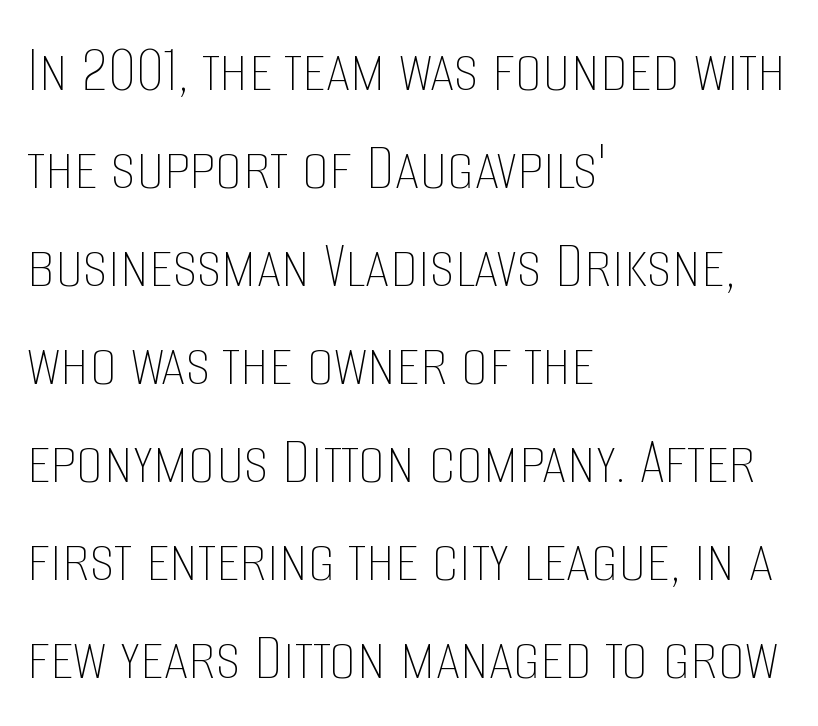
The image shows 69 px thin, condensed type, upright; set left-aligned, normal line spacing (1.42x), normal letter spacing, not underlined; low stroke contrast and a large x-height.
